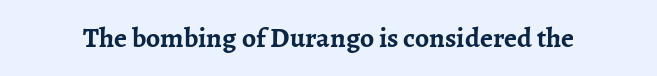
Q: Is the text bold? A: Yes.
Q: Is the text italic (slanted)? A: No, it is upright.
Q: Is the typeface a serif or a sans-serif typeface? A: Serif.
Q: Is the text underlined? A: No.
Q: Is the spacing between letters normal or unusually wide? A: Normal.
Q: Width (condensed, normal, or wide)? A: Normal.
Q: Stroke contrast? A: Low.
Q: x-height? A: Medium.
Q: Monospaced? A: No.
